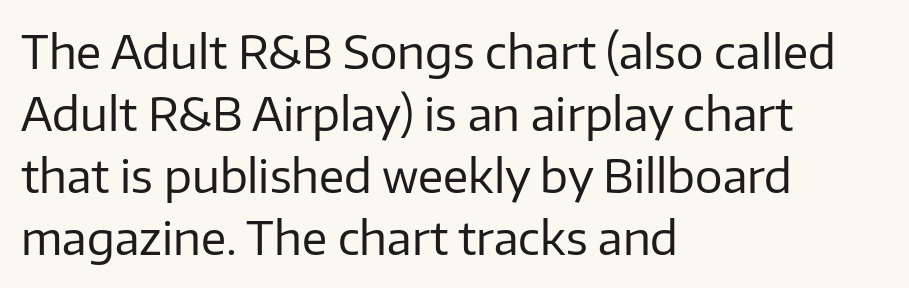
The typesetting does not lean heavy: it is not bold. Varying glyph widths throughout — classic text-font behaviour. You could call the tracking neutral — neither tight nor loose. The letters stand straight up with perfectly vertical stems. No word sits above an underline.
